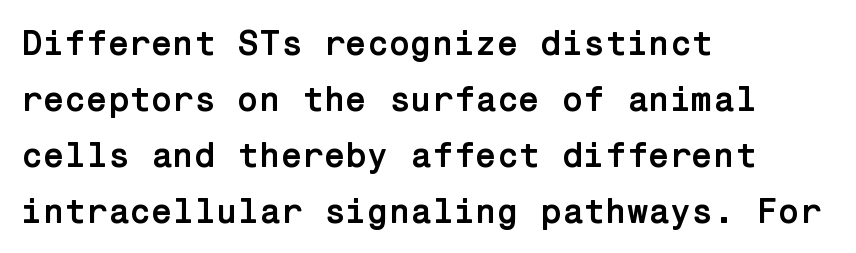
Q: Is the text bold? A: Yes.
Q: Is the text italic (slanted)? A: No, it is upright.
Q: Is the typeface a serif or a sans-serif typeface? A: Sans-serif.
Q: Is the text underlined? A: No.
Q: How is the paragraph aligned? A: Left-aligned.
Q: Is the spacing between letters normal or unusually wide? A: Normal.
Q: Is the spacing between lines tight, normal or loose? A: Normal.
Q: Width (condensed, normal, or wide)? A: Normal.
Q: Stroke contrast? A: Low.
Q: x-height? A: Medium.
